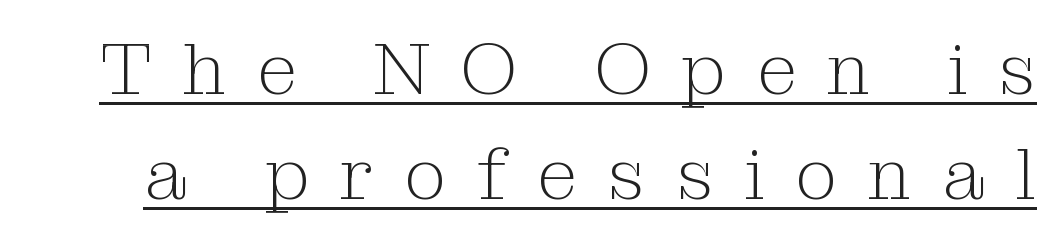
Q: Is the text bold? A: No.
Q: Is the text italic (slanted)? A: No, it is upright.
Q: Is the typeface a serif or a sans-serif typeface? A: Serif.
Q: Is the text underlined? A: Yes.
Q: Is the spacing between letters normal or unusually wide? A: Unusually wide.
Q: Is the spacing between lines tight, normal or loose? A: Normal.
Q: Width (condensed, normal, or wide)? A: Normal.
Q: Stroke contrast? A: Medium.
Q: x-height? A: Medium.
Q: Monospaced? A: No.
